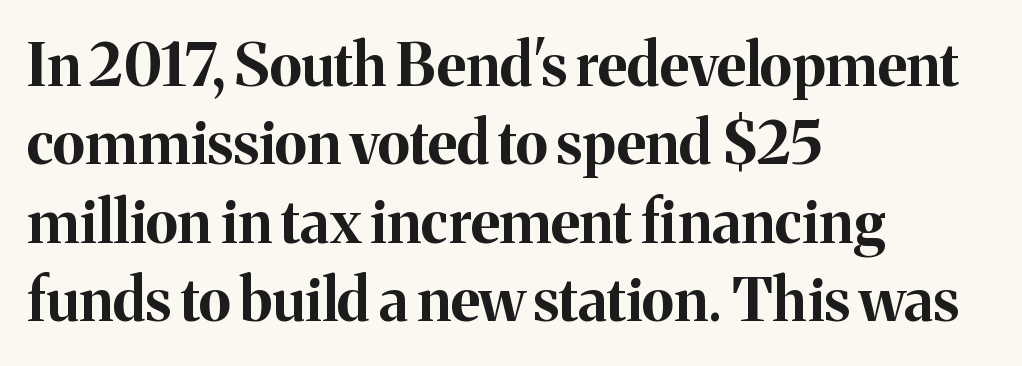
Q: Is the text bold? A: Yes.
Q: Is the text italic (slanted)? A: No, it is upright.
Q: Is the typeface a serif or a sans-serif typeface? A: Serif.
Q: Is the text underlined? A: No.
Q: How is the paragraph aligned? A: Left-aligned.
Q: Is the spacing between letters normal or unusually wide? A: Normal.
Q: Is the spacing between lines tight, normal or loose? A: Normal.
Q: Width (condensed, normal, or wide)? A: Normal.
Q: Stroke contrast? A: Medium.
Q: x-height? A: Medium.
Q: Monospaced? A: No.
